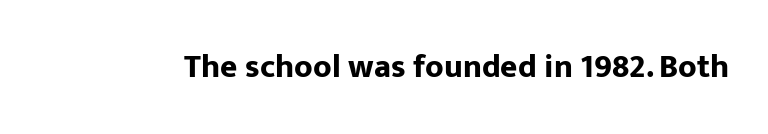
You'd pick this weight for a headline — it's a proper bold. I'd call this a sans setting — the letters go barefoot. The area under the type is left untouched. Spacing verdict: proportional, widths tailored to each character. The line texture is even and compact thanks to regular tracking. These lines were composed using upright roman letters.
